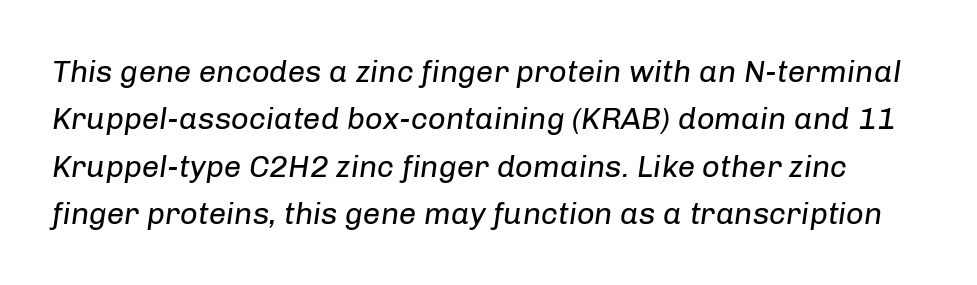
{"italic": "yes", "lean": "right", "slant_degrees": 8, "bold": "no", "weight": "regular", "width": "normal", "stroke_contrast": "low", "x_height": "medium", "monospaced": "no", "underline": "no", "line_spacing": "normal", "line_spacing_ratio": 1.53, "letter_spacing": "normal", "letter_spacing_em": 0.0, "glyph_px": 31}
